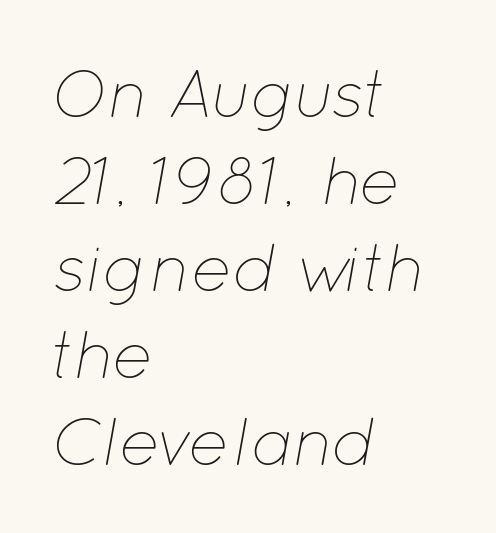
{"italic": "yes", "lean": "right", "slant_degrees": 12, "bold": "no", "weight": "thin", "width": "normal", "stroke_contrast": "low", "x_height": "medium", "monospaced": "no", "underline": "no", "align": "left", "line_spacing": "normal", "line_spacing_ratio": 1.28, "letter_spacing": "normal", "letter_spacing_em": 0.0, "glyph_px": 68}
